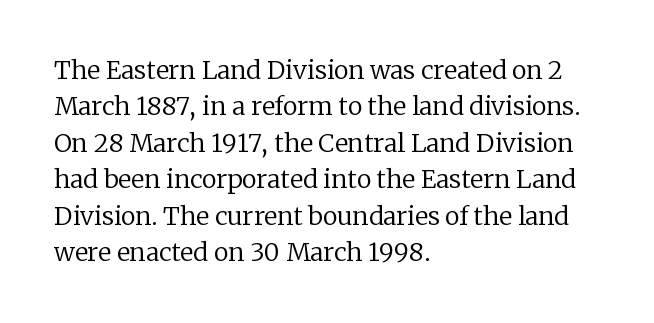
{"italic": "no", "bold": "no", "underline": "no", "align": "left", "line_spacing": "normal", "line_spacing_ratio": 1.46, "letter_spacing": "normal", "letter_spacing_em": 0.0, "glyph_px": 25}
